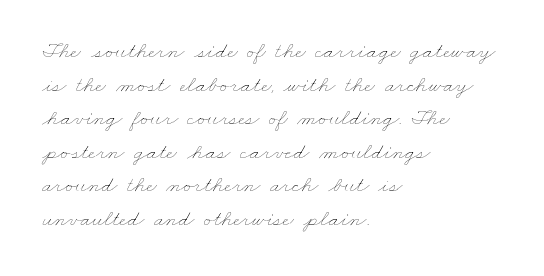
The image shows 23 px text type; set left-aligned, normal line spacing (1.46x), normal letter spacing, not underlined.
